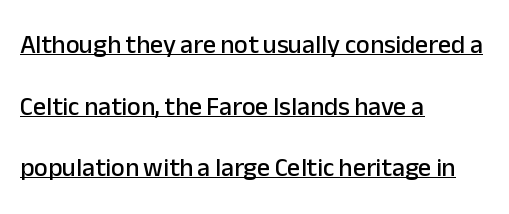
Q: Is the text italic (slanted)? A: No, it is upright.
Q: Is the text underlined? A: Yes.
Q: How is the paragraph aligned? A: Left-aligned.
Q: Is the spacing between letters normal or unusually wide? A: Normal.
Q: Is the spacing between lines tight, normal or loose? A: Loose.
